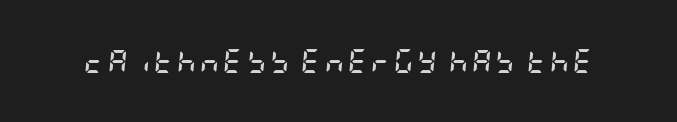
Plenty of ink on the page — the face is bold. Underline: absent. Quick note: italic.
